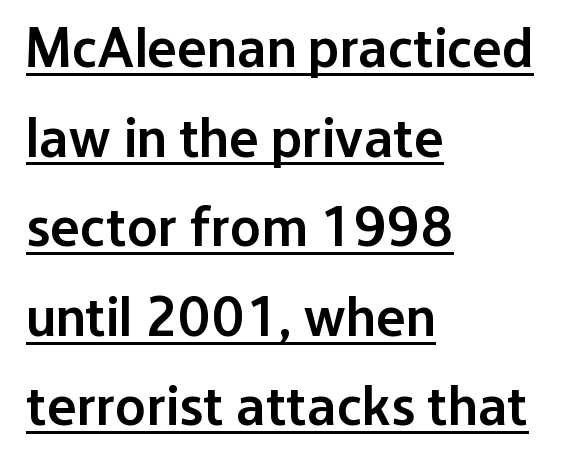
Q: Is the text bold? A: Semi-bold.
Q: Is the text italic (slanted)? A: No, it is upright.
Q: Is the typeface a serif or a sans-serif typeface? A: Sans-serif.
Q: Is the text underlined? A: Yes.
Q: How is the paragraph aligned? A: Left-aligned.
Q: Is the spacing between letters normal or unusually wide? A: Normal.
Q: Is the spacing between lines tight, normal or loose? A: Normal.
Q: Width (condensed, normal, or wide)? A: Normal.
Q: Stroke contrast? A: Low.
Q: x-height? A: Medium.
Q: Monospaced? A: No.
